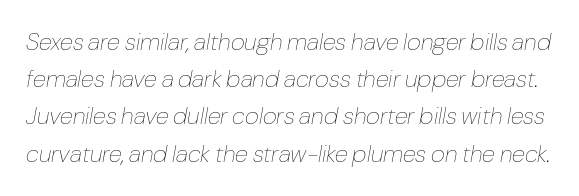
When letters slant like this, we call the style italic. Whoever set this chose a conventional vertical rhythm. Bare-footed words on every line. Counters stay open thanks to moderate or lighter strokes. Spacing between characters is what you'd get straight out of the box.
